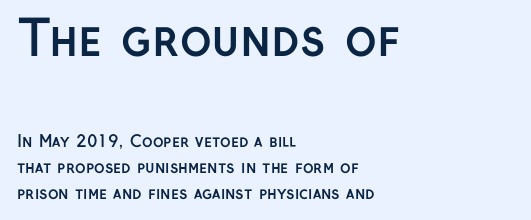
The image shows 48 px semibold sans-serif type, upright; set left-aligned, normal line spacing (1.63x), normal letter spacing, not underlined; the first (top) block is 3.0x larger; low stroke contrast and a medium x-height.
